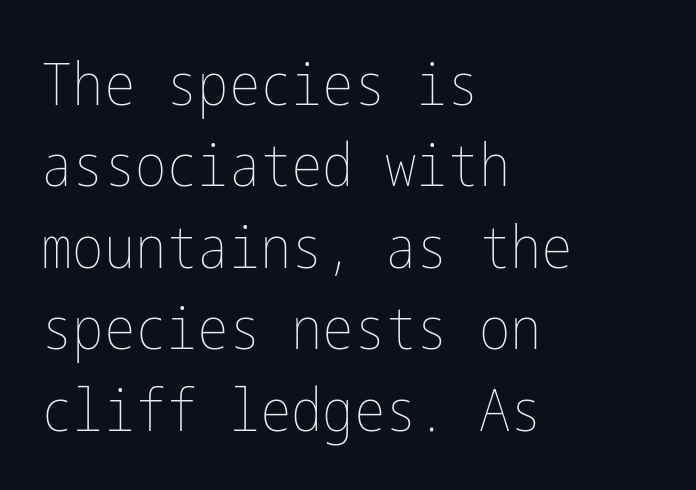
{"italic": "no", "bold": "no", "weight": "thin", "width": "condensed", "stroke_contrast": "low", "x_height": "medium", "underline": "no", "align": "left", "line_spacing": "normal", "line_spacing_ratio": 1.38, "letter_spacing": "normal", "letter_spacing_em": 0.0, "glyph_px": 59}
